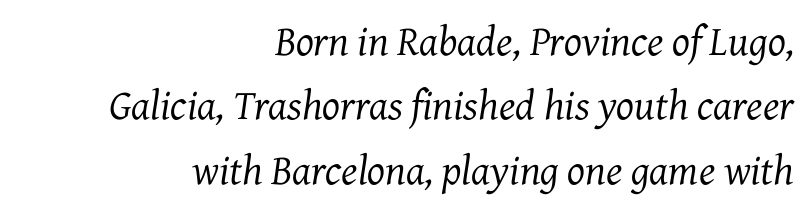
Q: Is the text bold? A: No.
Q: Is the text italic (slanted)? A: Yes, it leans right by about 7 degrees.
Q: Is the typeface a serif or a sans-serif typeface? A: Serif.
Q: Is the text underlined? A: No.
Q: How is the paragraph aligned? A: Right-aligned.
Q: Is the spacing between letters normal or unusually wide? A: Normal.
Q: Is the spacing between lines tight, normal or loose? A: Normal.
Q: Width (condensed, normal, or wide)? A: Normal.
Q: Stroke contrast? A: Medium.
Q: x-height? A: Medium.
Q: Monospaced? A: No.
